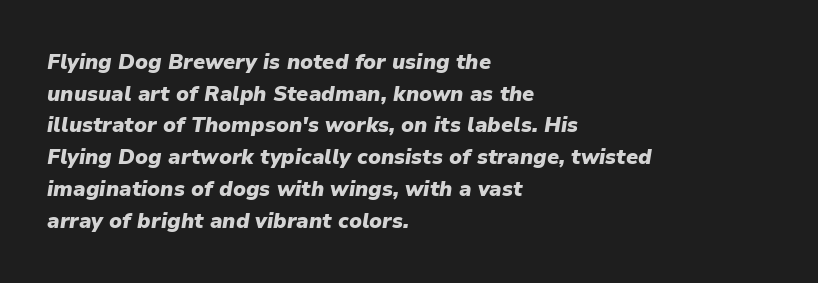
{"italic": "yes", "lean": "right", "slant_degrees": 9, "bold": "yes", "underline": "no", "align": "left", "line_spacing": "normal", "line_spacing_ratio": 1.51, "letter_spacing": "normal", "letter_spacing_em": 0.0, "glyph_px": 21}
